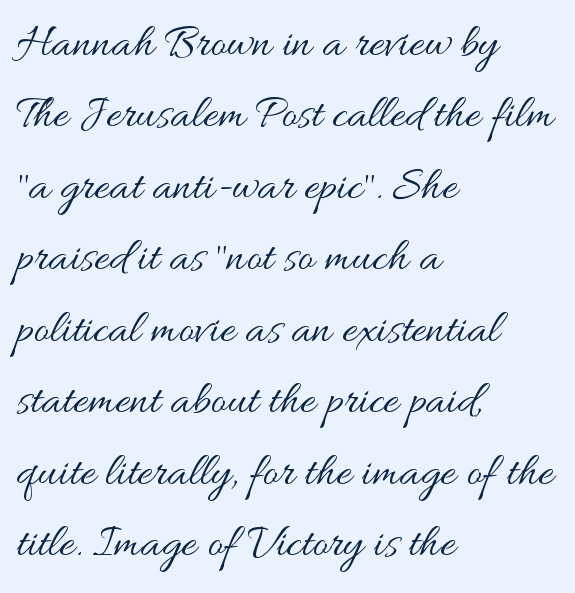
Left-aligned paragraph, ragged on the right. You could not count columns in this text — the font is proportionally spaced. This is not heavy type; no bold has been used. The space directly below the letters is spotless.
